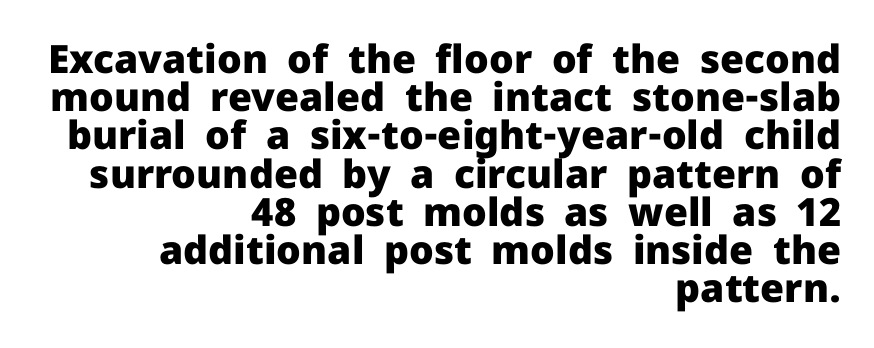
The font family rendered here belongs to the sans-serif group. Each new line begins almost immediately beneath the previous one. Look at the stroke-to-counter ratio: heavy, a bold. Decoration check: the copy has no underline. The rendering keeps characters at their native spacing. Rendered with straight, roman letterforms.
